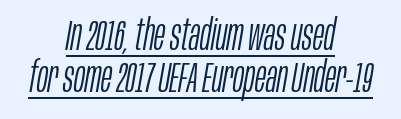
The image shows 42 px light, condensed type, italic (leaning right); set centered, tight line spacing (1.0x), normal letter spacing, underlined; low stroke contrast and a large x-height.
